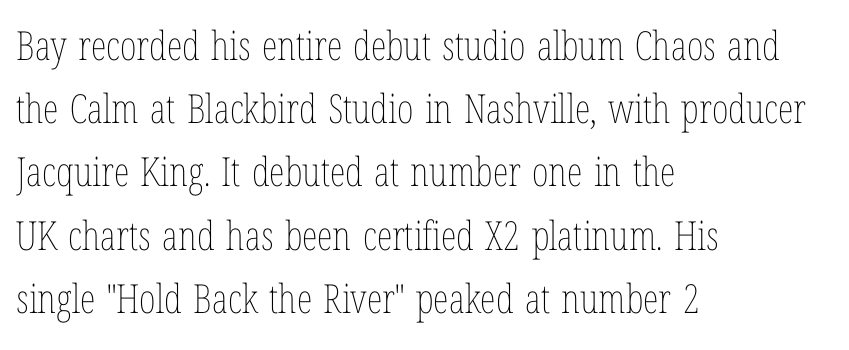
The image shows 40 px thin, condensed type, upright; set left-aligned, normal line spacing (1.58x), normal letter spacing, not underlined; low stroke contrast and a medium x-height.
